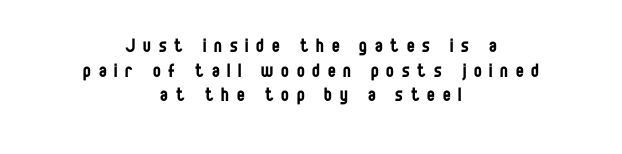
The image shows 23 px text type, upright; set centered, tight line spacing (1.07x), unusually wide letter spacing (+0.34 em), not underlined.
